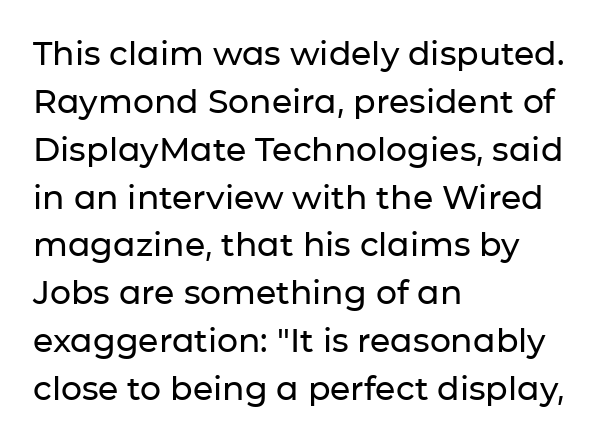
You could not count columns in this text — the font is proportionally spaced. The vertical gap from one line to the next is medium. Italic? Not at all — the glyphs are vertical. Serif or sans? Sans — the stroke terminals are bare. Underline: absent.
